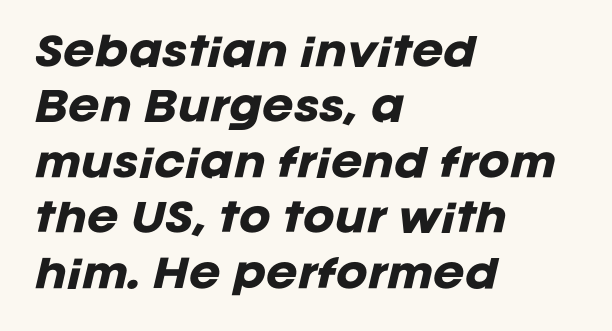
Q: Is the text bold? A: Yes.
Q: Is the text italic (slanted)? A: Yes, it leans right by about 12 degrees.
Q: Is the text underlined? A: No.
Q: How is the paragraph aligned? A: Left-aligned.
Q: Is the spacing between letters normal or unusually wide? A: Normal.
Q: Is the spacing between lines tight, normal or loose? A: Normal.
Q: Width (condensed, normal, or wide)? A: Normal.
Q: Stroke contrast? A: Low.
Q: x-height? A: Large.
Q: Monospaced? A: No.
